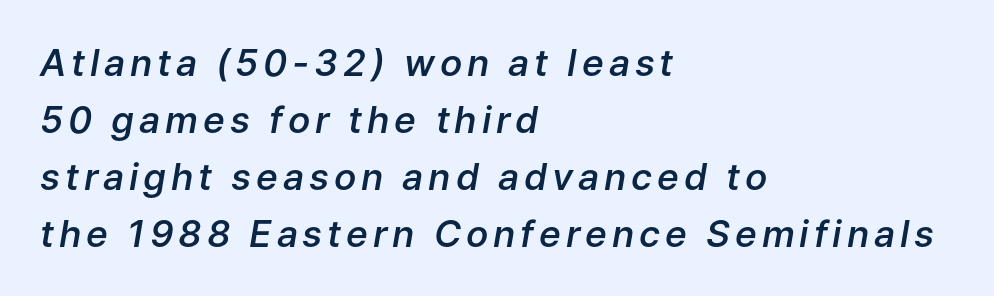
Q: Is the text bold? A: Semi-bold.
Q: Is the text italic (slanted)? A: Yes, it leans right by about 9 degrees.
Q: Is the text underlined? A: No.
Q: How is the paragraph aligned? A: Left-aligned.
Q: Is the spacing between lines tight, normal or loose? A: Normal.
Q: Width (condensed, normal, or wide)? A: Normal.
Q: Stroke contrast? A: Low.
Q: x-height? A: Medium.
Q: Monospaced? A: No.
